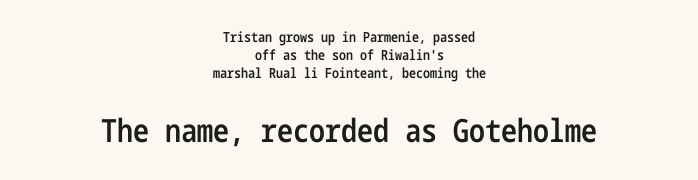
{"serif": "no", "italic": "no", "bold": "semi", "weight": "semibold", "width": "condensed", "stroke_contrast": "low", "x_height": "medium", "underline": "no", "align": "center", "line_spacing": "normal", "line_spacing_ratio": 1.3, "letter_spacing": "normal", "letter_spacing_em": 0.0, "larger_block": "second", "size_ratio": 2.29, "glyph_px": 32}
